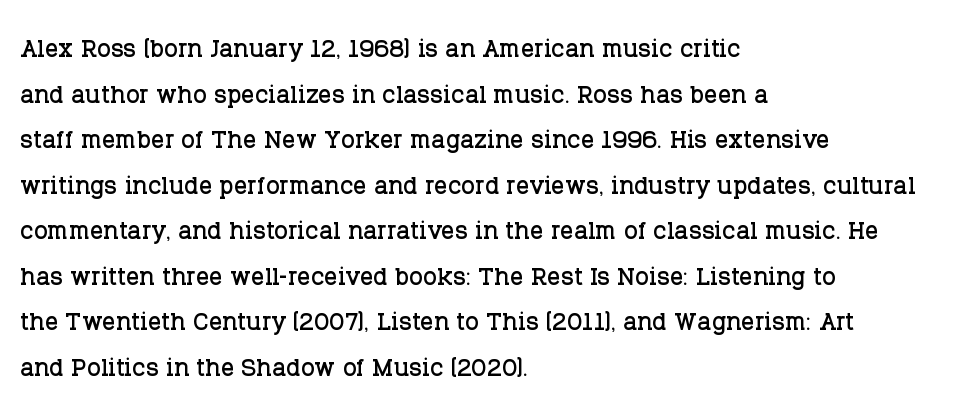
Q: Is the text italic (slanted)? A: No, it is upright.
Q: Is the typeface a serif or a sans-serif typeface? A: Serif.
Q: Is the text underlined? A: No.
Q: How is the paragraph aligned? A: Left-aligned.
Q: Is the spacing between letters normal or unusually wide? A: Normal.
Q: Is the spacing between lines tight, normal or loose? A: Normal.
Q: Width (condensed, normal, or wide)? A: Normal.
Q: Stroke contrast? A: Low.
Q: x-height? A: Large.
Q: Monospaced? A: No.
